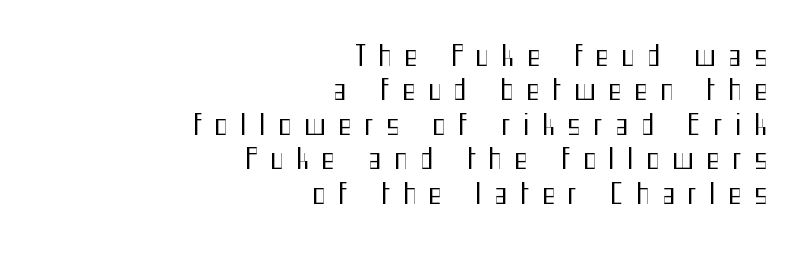
The image shows 28 px regular-weight, condensed sans-serif type, upright; set right-aligned, line spacing 1.23x, unusually wide letter spacing (+0.45 em), not underlined; medium stroke contrast and a medium x-height.
